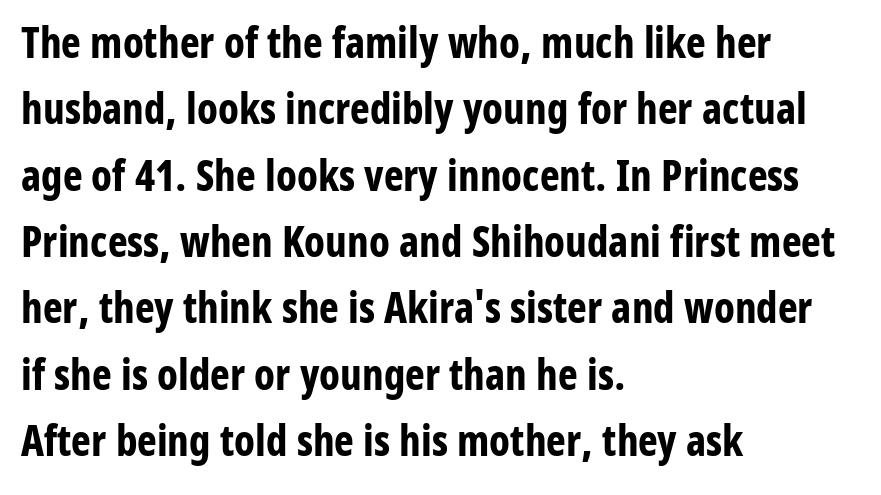
Q: Is the text bold? A: Yes.
Q: Is the text italic (slanted)? A: No, it is upright.
Q: Is the typeface a serif or a sans-serif typeface? A: Sans-serif.
Q: Is the text underlined? A: No.
Q: How is the paragraph aligned? A: Left-aligned.
Q: Is the spacing between letters normal or unusually wide? A: Normal.
Q: Is the spacing between lines tight, normal or loose? A: Normal.
Q: Width (condensed, normal, or wide)? A: Condensed.
Q: Stroke contrast? A: Low.
Q: x-height? A: Medium.
Q: Monospaced? A: No.
